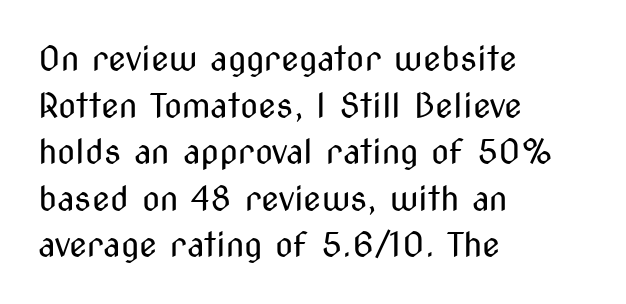
The image shows 33 px regular-weight, condensed sans-serif type, upright; set left-aligned, normal line spacing (1.41x), normal letter spacing, not underlined; medium stroke contrast and a medium x-height.
